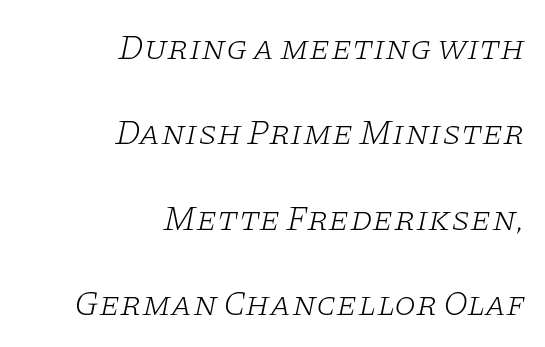
Do the characters align in a grid? No, the font is proportional. Slanted lettering throughout. The designer went with a serif here, giving each stem small feet. Widely set lines give the paragraph a tall, airy silhouette. Horizontal alignment here is rightward, an uncommon choice for prose. The glyphs are unaccompanied by any horizontal stroke below them.
